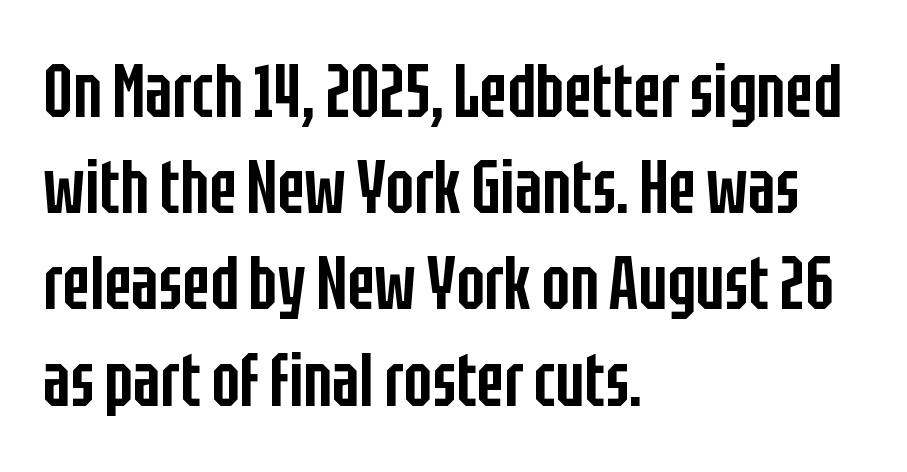
Italic? Not at all — the glyphs are vertical. The rendering uses a moderate line-height, typical for paragraphs. The words here are not underlined. A bit beefed up — I'd call it semibold rather than bold. Looks like regular typesetting: each glyph gets only the width it needs.
